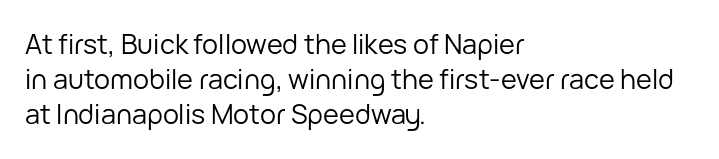
The image shows 27 px text type, upright; set left-aligned, normal line spacing (1.3x), normal letter spacing, not underlined.
